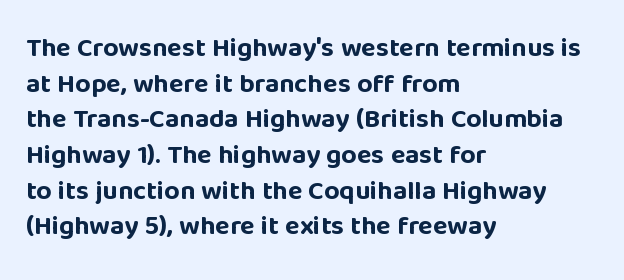
{"italic": "no", "bold": "yes", "underline": "no", "align": "left", "line_spacing": "normal", "line_spacing_ratio": 1.32, "letter_spacing": "normal", "letter_spacing_em": 0.0, "glyph_px": 27}
